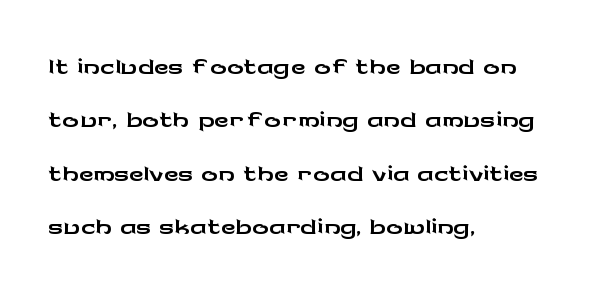
{"serif": "no", "italic": "no", "width": "wide", "stroke_contrast": "low", "x_height": "medium", "monospaced": "no", "underline": "no", "align": "left", "line_spacing": "normal", "line_spacing_ratio": 1.3, "letter_spacing": "normal", "letter_spacing_em": 0.0, "glyph_px": 41}
